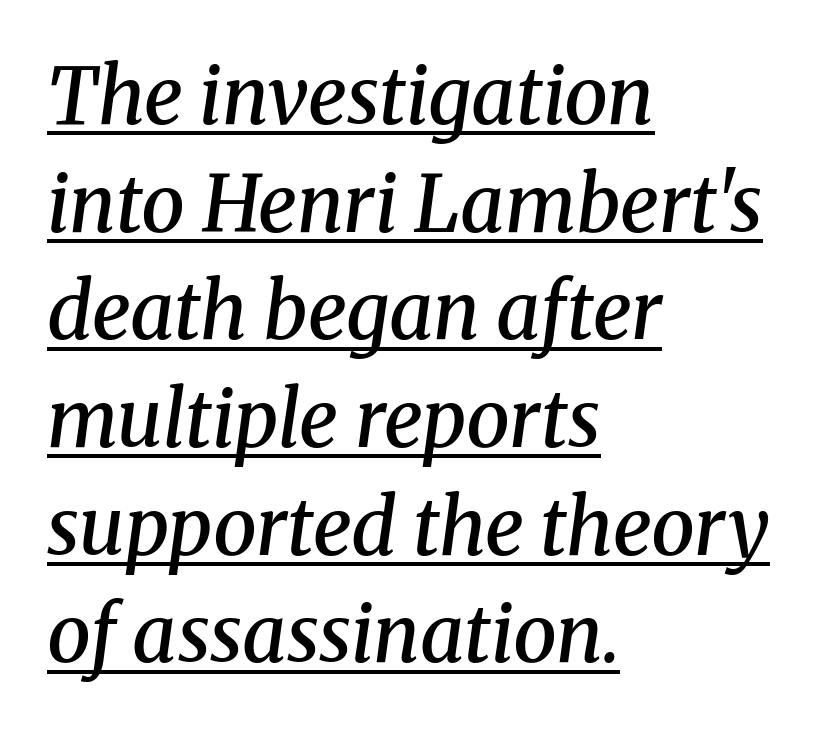
The image shows 78 px semibold serif type, italic (leaning right); set left-aligned, normal line spacing (1.38x), normal letter spacing, underlined; medium stroke contrast and a medium x-height.
